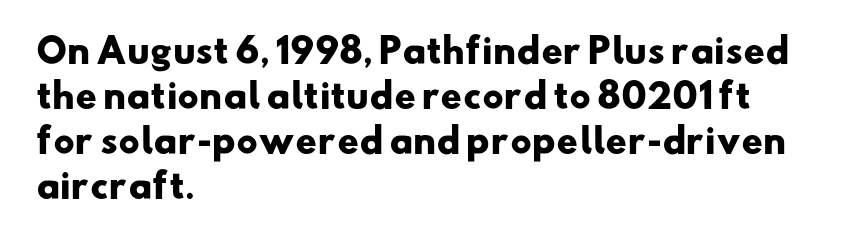
Q: Is the text bold? A: Yes.
Q: Is the typeface a serif or a sans-serif typeface? A: Sans-serif.
Q: Is the text underlined? A: No.
Q: How is the paragraph aligned? A: Left-aligned.
Q: Is the spacing between letters normal or unusually wide? A: Normal.
Q: Is the spacing between lines tight, normal or loose? A: Normal.
Q: Width (condensed, normal, or wide)? A: Wide.
Q: Stroke contrast? A: Low.
Q: x-height? A: Small.
Q: Monospaced? A: No.
